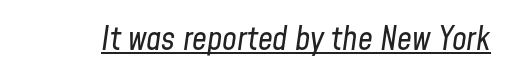
Q: Is the text bold? A: No.
Q: Is the text italic (slanted)? A: Yes, it leans right by about 8 degrees.
Q: Is the text underlined? A: Yes.
Q: Is the spacing between letters normal or unusually wide? A: Normal.
Q: Width (condensed, normal, or wide)? A: Condensed.
Q: Stroke contrast? A: Low.
Q: x-height? A: Medium.
Q: Monospaced? A: No.
